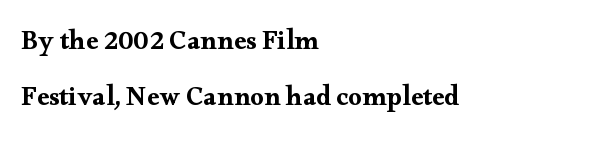
The image shows 27 px text type, upright; set left-aligned, loose line spacing (2.07x), normal letter spacing, not underlined.
